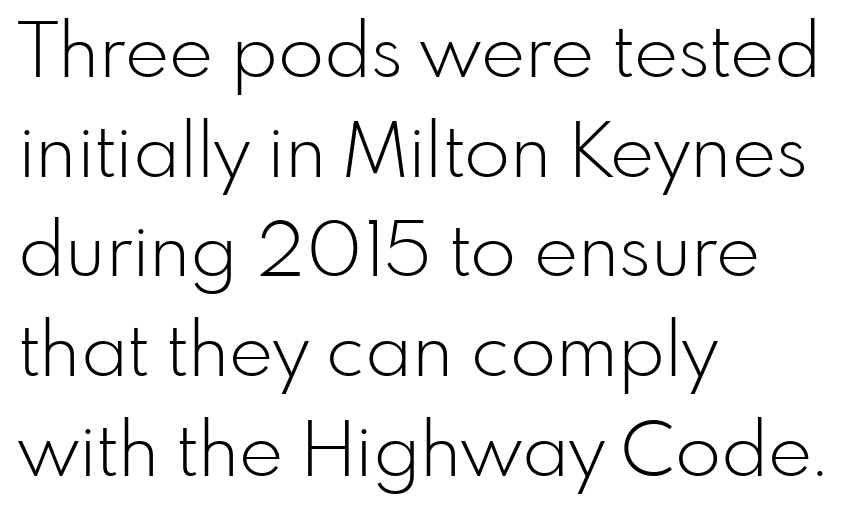
The image shows 75 px light sans-serif type, upright; set left-aligned, normal line spacing (1.33x), normal letter spacing, not underlined; low stroke contrast and a small x-height.
